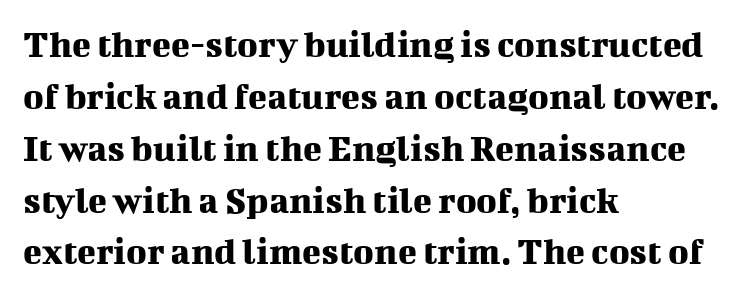
The image shows 39 px serif type, upright; set left-aligned, normal line spacing (1.33x), normal letter spacing, not underlined; medium stroke contrast and a medium x-height.
